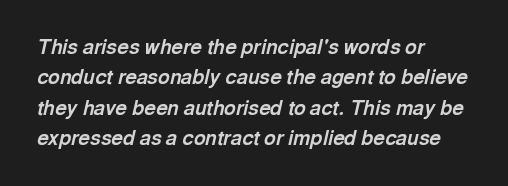
Q: Is the text bold? A: Yes.
Q: Is the text italic (slanted)? A: Yes, it leans right by about 13 degrees.
Q: Is the text underlined? A: No.
Q: How is the paragraph aligned? A: Left-aligned.
Q: Is the spacing between letters normal or unusually wide? A: Normal.
Q: Is the spacing between lines tight, normal or loose? A: Normal.
